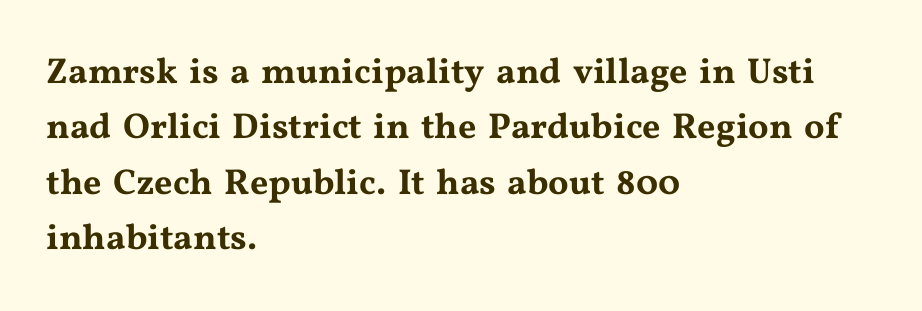
{"serif": "yes", "italic": "no", "width": "wide", "stroke_contrast": "medium", "x_height": "medium", "monospaced": "no", "underline": "no", "align": "left", "line_spacing": "normal", "line_spacing_ratio": 1.54, "letter_spacing": "normal", "letter_spacing_em": 0.0, "glyph_px": 36}
